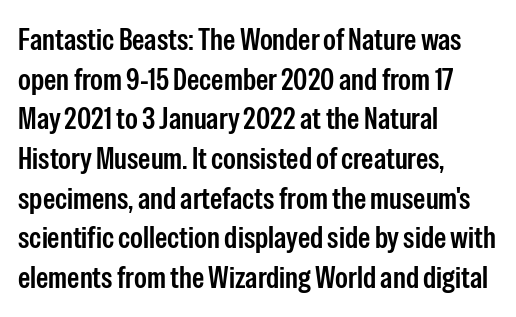
Q: Is the text bold? A: Semi-bold.
Q: Is the text italic (slanted)? A: No, it is upright.
Q: Is the typeface a serif or a sans-serif typeface? A: Sans-serif.
Q: Is the text underlined? A: No.
Q: How is the paragraph aligned? A: Left-aligned.
Q: Is the spacing between letters normal or unusually wide? A: Normal.
Q: Is the spacing between lines tight, normal or loose? A: Normal.
Q: Width (condensed, normal, or wide)? A: Condensed.
Q: Stroke contrast? A: Low.
Q: x-height? A: Medium.
Q: Monospaced? A: No.
